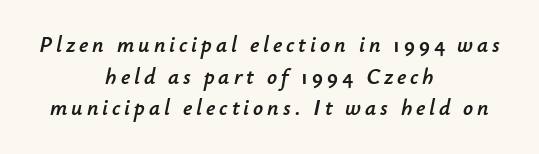
The text carries the slant typical of an italic or oblique font. The compositor balanced each line on the midline. Check under the words: just untouched page. Summary of vertical rhythm: regular, with standard interline spacing.
